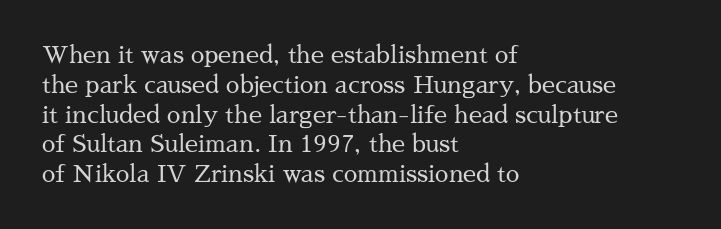
Q: Is the text bold? A: No.
Q: Is the text italic (slanted)? A: No, it is upright.
Q: Is the text underlined? A: No.
Q: How is the paragraph aligned? A: Left-aligned.
Q: Is the spacing between letters normal or unusually wide? A: Normal.
